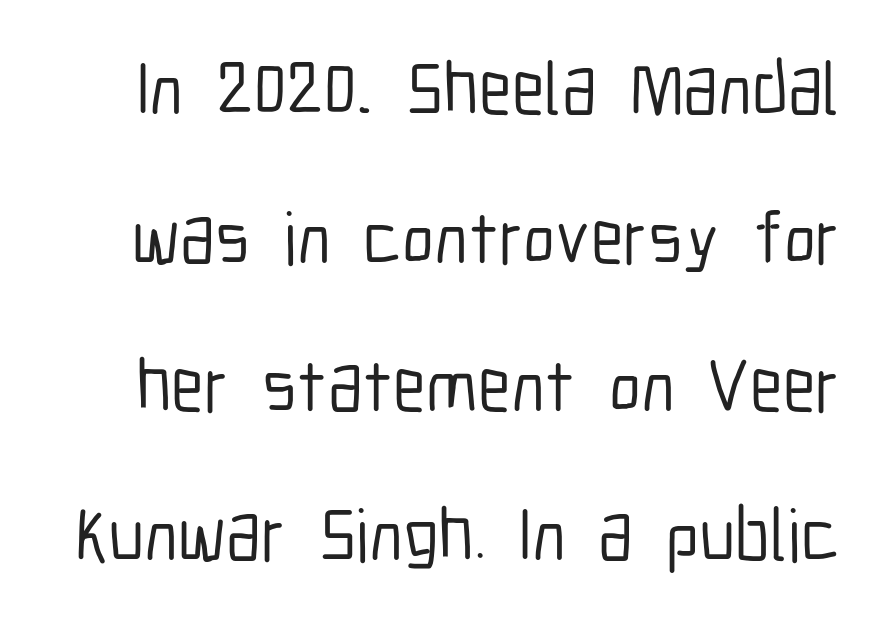
{"serif": "no", "italic": "no", "width": "condensed", "stroke_contrast": "low", "x_height": "medium", "monospaced": "no", "underline": "no", "line_spacing": "loose", "line_spacing_ratio": 2.01, "letter_spacing": "normal", "letter_spacing_em": 0.0, "glyph_px": 74}
